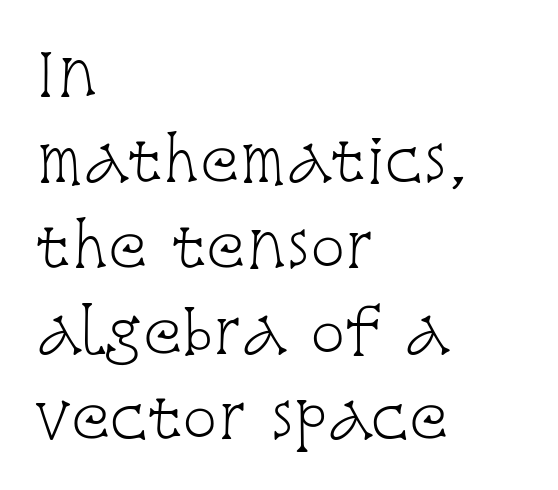
The image shows 58 px light, condensed serif type, upright; set left-aligned, normal line spacing (1.48x), normal letter spacing, not underlined; low stroke contrast and a large x-height.
